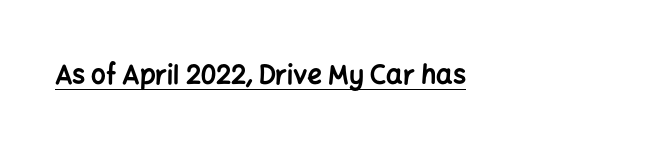
Q: Is the text bold? A: Yes.
Q: Is the text italic (slanted)? A: No, it is upright.
Q: Is the text underlined? A: Yes.
Q: How is the paragraph aligned? A: Left-aligned.
Q: Is the spacing between letters normal or unusually wide? A: Normal.
